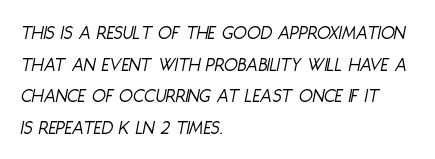
The area under the type is left untouched. Letters have the restrained weight of plain body copy at most. Successive baselines arrive at the customary interval. Standard letterfit; no display-style spreading of the glyphs.
